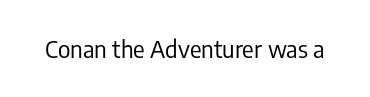
The image shows 24 px text type, upright; set normal letter spacing, not underlined.
